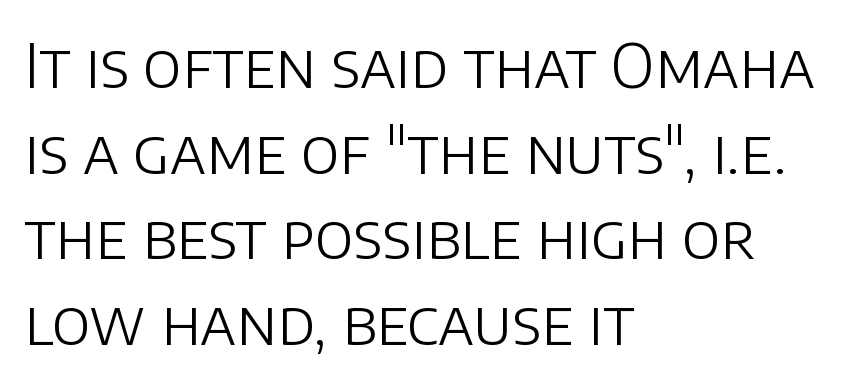
{"serif": "no", "italic": "no", "bold": "no", "weight": "light", "width": "normal", "stroke_contrast": "low", "x_height": "large", "monospaced": "no", "underline": "no", "align": "left", "line_spacing": "normal", "line_spacing_ratio": 1.38, "letter_spacing": "normal", "letter_spacing_em": 0.0, "glyph_px": 62}
